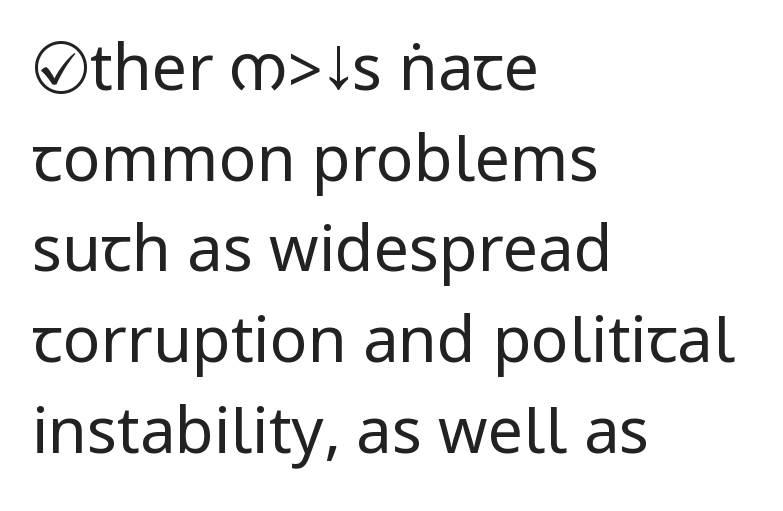
Q: Is the text bold? A: No.
Q: Is the text italic (slanted)? A: No, it is upright.
Q: Is the typeface a serif or a sans-serif typeface? A: Sans-serif.
Q: Is the text underlined? A: No.
Q: How is the paragraph aligned? A: Left-aligned.
Q: Is the spacing between letters normal or unusually wide? A: Normal.
Q: Is the spacing between lines tight, normal or loose? A: Normal.
Q: Width (condensed, normal, or wide)? A: Condensed.
Q: Stroke contrast? A: Low.
